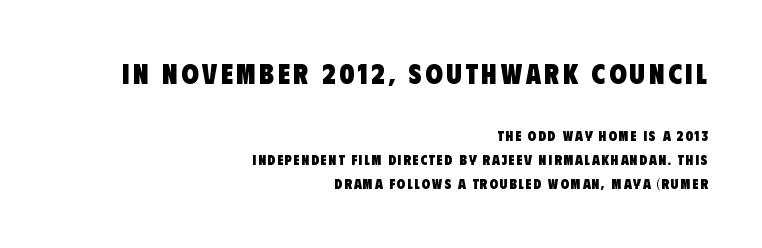
{"serif": "no", "bold": "yes", "weight": "heavy", "width": "condensed", "stroke_contrast": "low", "x_height": "large", "monospaced": "no", "underline": "no", "align": "right", "line_spacing_ratio": 1.73, "larger_block": "first", "size_ratio": 2.0, "glyph_px": 28}
